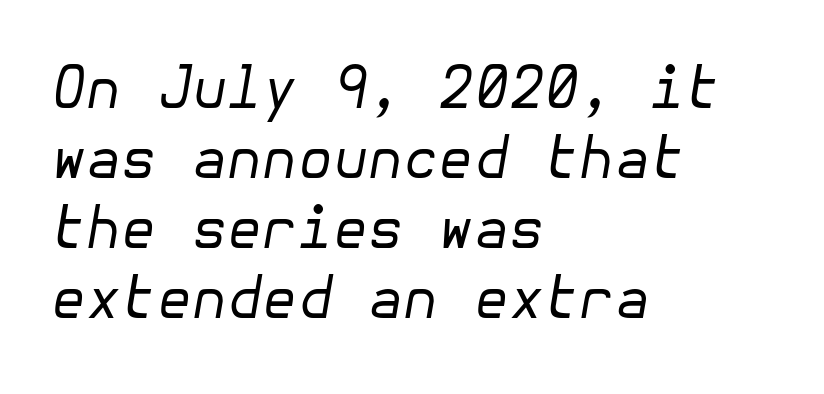
Q: Is the text bold? A: No.
Q: Is the text italic (slanted)? A: Yes, it leans right by about 10 degrees.
Q: Is the text underlined? A: No.
Q: How is the paragraph aligned? A: Left-aligned.
Q: Is the spacing between letters normal or unusually wide? A: Normal.
Q: Width (condensed, normal, or wide)? A: Normal.
Q: Stroke contrast? A: Low.
Q: x-height? A: Medium.
